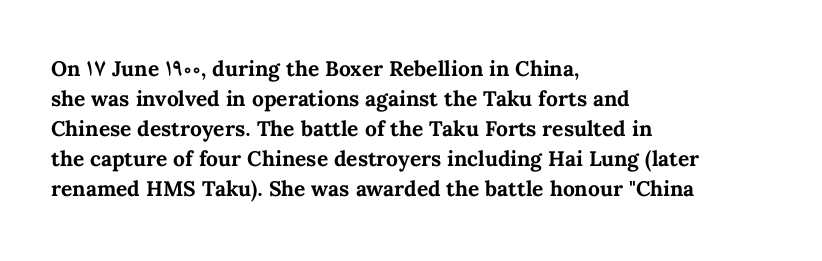
Q: Is the text bold? A: Yes.
Q: Is the text italic (slanted)? A: No, it is upright.
Q: Is the text underlined? A: No.
Q: How is the paragraph aligned? A: Left-aligned.
Q: Is the spacing between letters normal or unusually wide? A: Normal.
Q: Is the spacing between lines tight, normal or loose? A: Normal.
